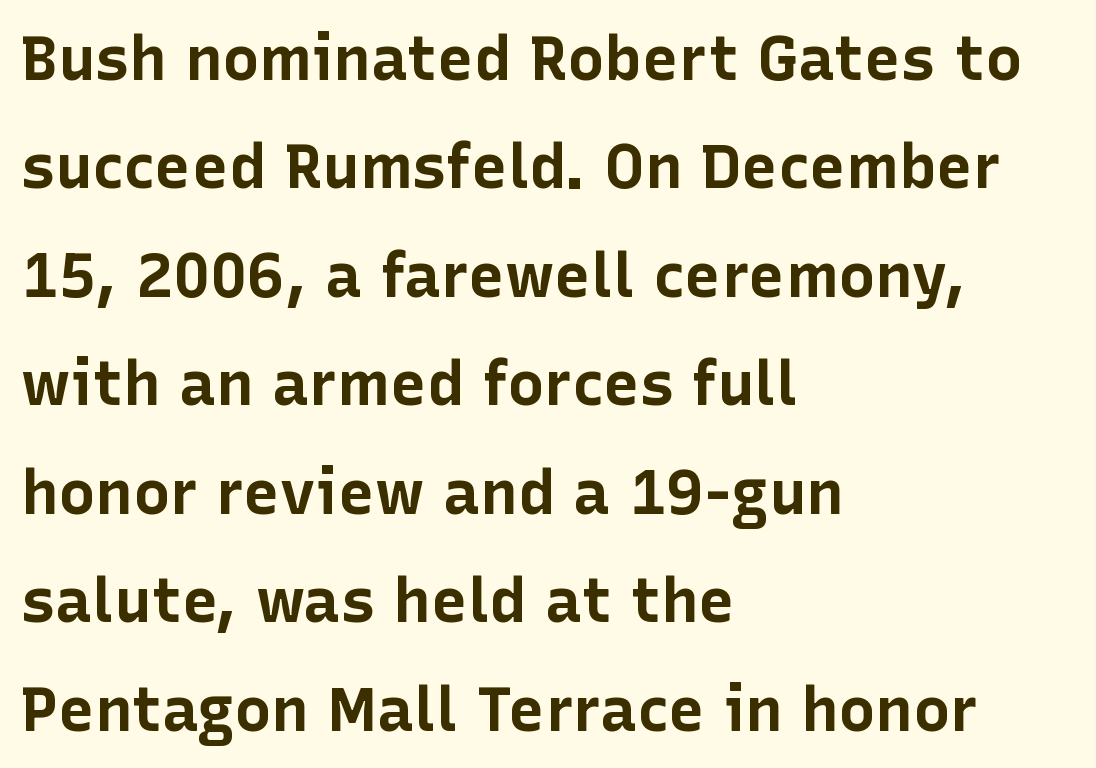
To sum up the face: it is a sans, with no serifs. The space beneath each line is pristine and unruled. Varying glyph widths throughout — classic text-font behaviour. Short note: letters normally spaced.
